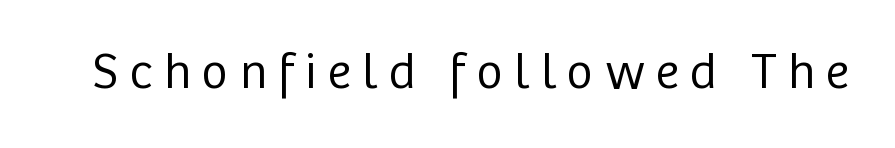
The letters stand upright; this is a roman face. The glyphs are unaccompanied by any horizontal stroke below them. Unlike a traditional serif, this face leaves its strokes unadorned. You could only call the tracking loose — the letters float apart. These lines are rendered in a variable-pitch font.
